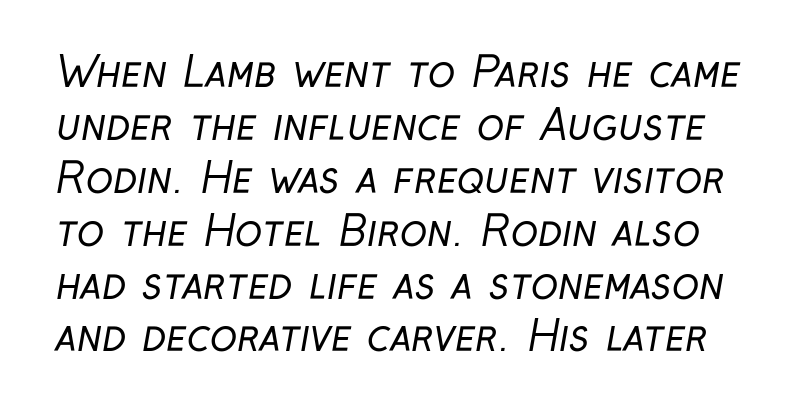
{"serif": "no", "bold": "no", "weight": "regular", "width": "condensed", "stroke_contrast": "low", "x_height": "medium", "monospaced": "no", "underline": "no", "line_spacing": "normal", "line_spacing_ratio": 1.29, "letter_spacing": "normal", "letter_spacing_em": 0.0, "glyph_px": 41}
